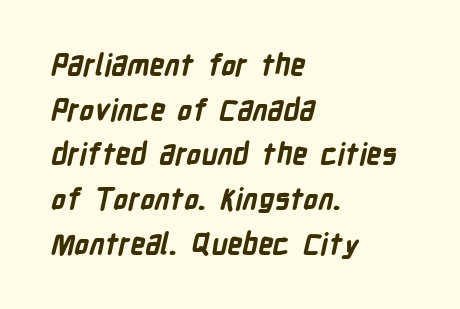
A normal amount of white space separates one row of letters from the next. The lines are quadded left. The passage shown is not underscored anywhere. The font family rendered here belongs to the sans-serif group.
